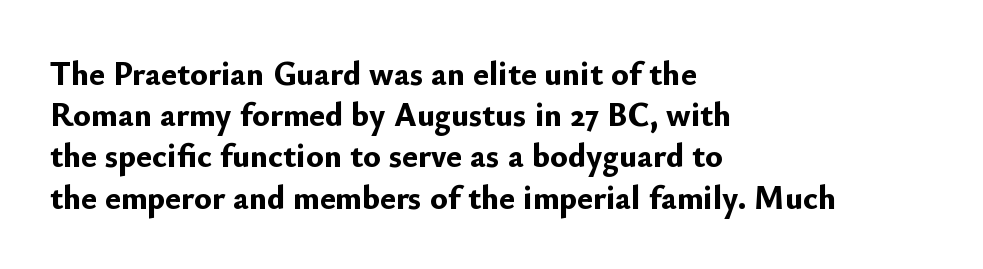
The image shows 33 px bold sans-serif type, upright; set left-aligned, normal line spacing (1.25x), normal letter spacing, not underlined; low stroke contrast and a small x-height.
